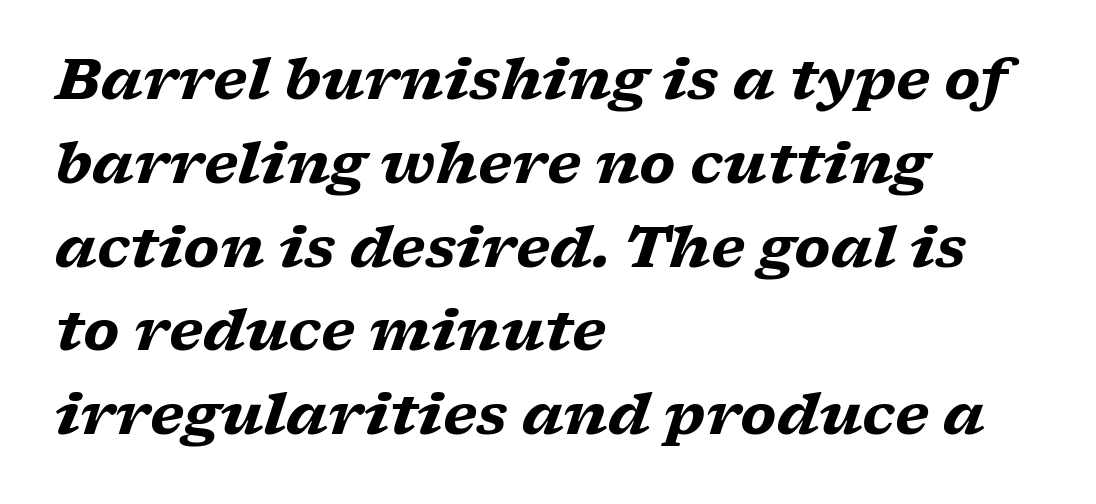
Q: Is the text bold? A: Yes.
Q: Is the text italic (slanted)? A: Yes, it leans right by about 17 degrees.
Q: Is the typeface a serif or a sans-serif typeface? A: Serif.
Q: Is the text underlined? A: No.
Q: How is the paragraph aligned? A: Left-aligned.
Q: Is the spacing between letters normal or unusually wide? A: Normal.
Q: Is the spacing between lines tight, normal or loose? A: Normal.
Q: Width (condensed, normal, or wide)? A: Wide.
Q: Stroke contrast? A: Low.
Q: x-height? A: Medium.
Q: Monospaced? A: No.
